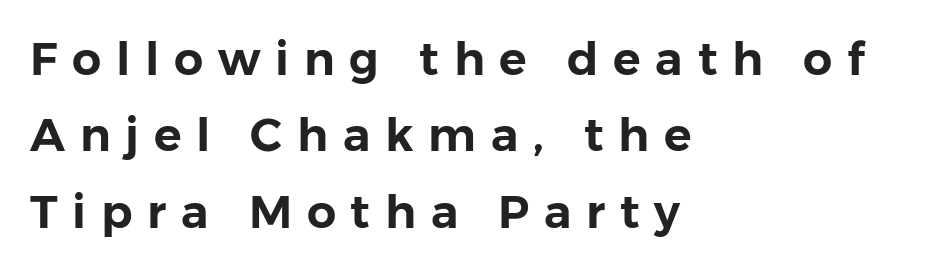
Substantial extra tracking has been applied to these lines. Does the leading feel generous? No, just average. Clear beneath every line of the passage. The lines in this sample share a left origin and differ only in where they stop. Is there any slant? The stems are plumb.
